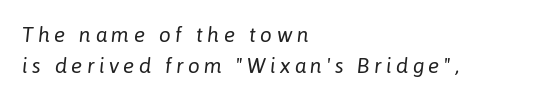
{"italic": "yes", "lean": "right", "slant_degrees": 6, "bold": "no", "underline": "no", "align": "left", "line_spacing": "normal", "line_spacing_ratio": 1.46, "letter_spacing": "wide", "letter_spacing_em": 0.21, "glyph_px": 21}
